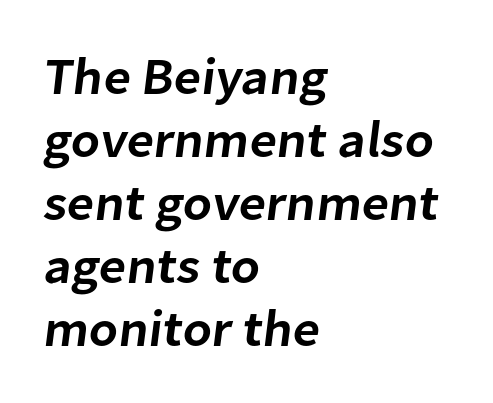
The image shows 52 px semibold sans-serif type; set left-aligned, line spacing 1.21x, normal letter spacing, not underlined; low stroke contrast and a medium x-height.
